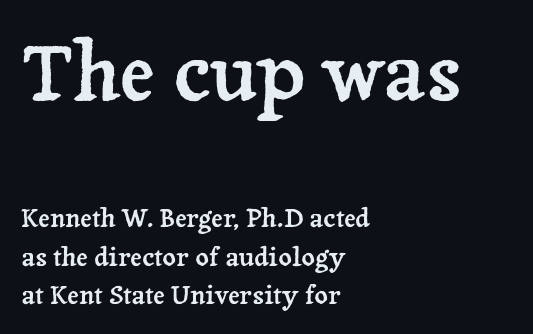
The image shows 79 px serif type, upright; set left-aligned, normal line spacing (1.48x), normal letter spacing, not underlined; the first (top) block is 3.04x larger; low stroke contrast and a medium x-height.
